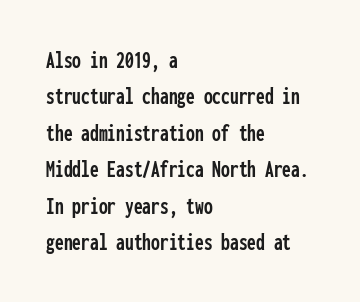
Plain, unruled lines of type. The type is set solid horizontally, with unmodified tracking. Tall strokes in this sample are plumb rather than angled. Regarding leading, the lines here are spaced in the standard way.
